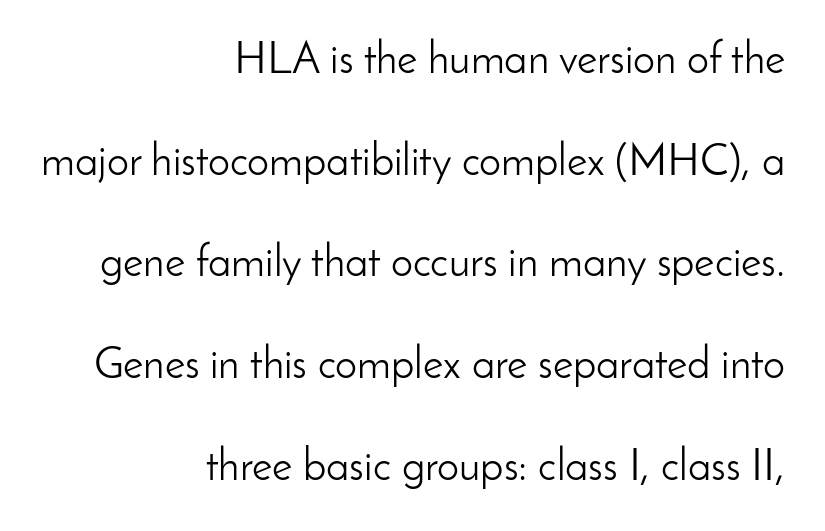
The strokes are not fattened; the text isn't bold. Students, note that the glyphs here touch the page at normal intervals. The passage shown is typed in a proportional face where columns would drift. Does the type have serifs? No, each stem ends abruptly. Baseline-to-baseline distance is far greater than the letter height. Quick note: underline off.
